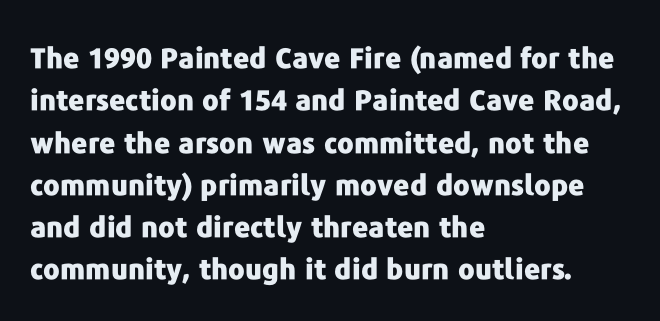
The image shows 28 px heavy sans-serif type, upright; set left-aligned, normal line spacing (1.51x), normal letter spacing, not underlined; low stroke contrast and a medium x-height.
